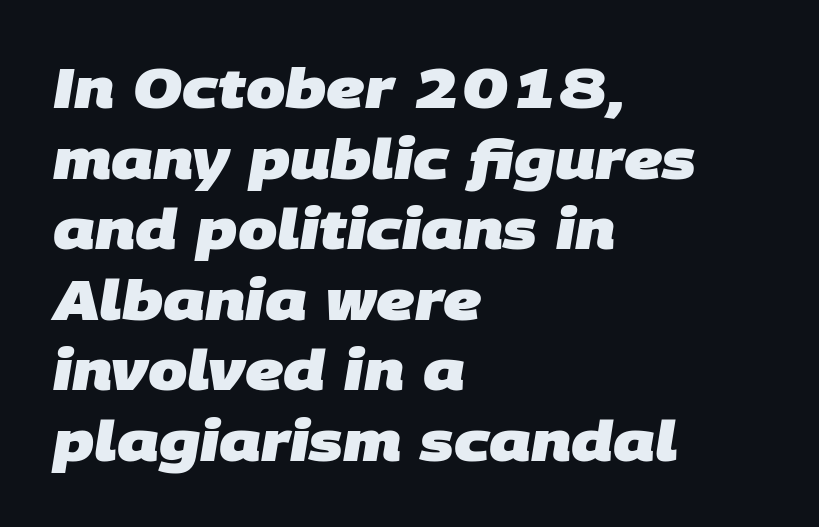
Q: Is the text bold? A: Yes.
Q: Is the typeface a serif or a sans-serif typeface? A: Sans-serif.
Q: Is the text underlined? A: No.
Q: How is the paragraph aligned? A: Left-aligned.
Q: Is the spacing between letters normal or unusually wide? A: Normal.
Q: Is the spacing between lines tight, normal or loose? A: Normal.
Q: Width (condensed, normal, or wide)? A: Normal.
Q: Stroke contrast? A: Low.
Q: x-height? A: Large.
Q: Monospaced? A: No.
